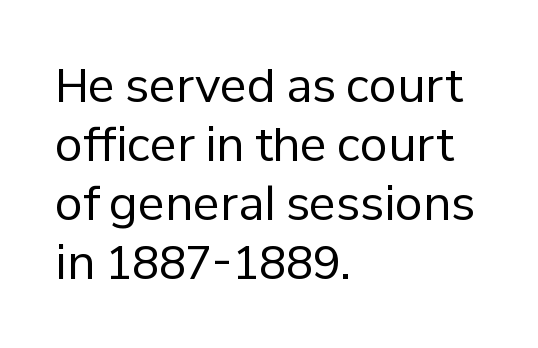
Beneath every word, the page is bare. Standard letterfit; no display-style spreading of the glyphs. Leading matches the norm, producing a regular column. The letters carry no serifs — their stems end cleanly without finishing strokes. The font's upright variant was chosen for this text. These lines stack with their left ends in a neat column.
